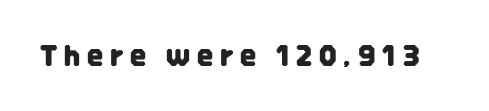
Q: Is the text italic (slanted)? A: No, it is upright.
Q: Is the typeface a serif or a sans-serif typeface? A: Sans-serif.
Q: Is the text underlined? A: No.
Q: Is the spacing between letters normal or unusually wide? A: Unusually wide.
Q: Width (condensed, normal, or wide)? A: Condensed.
Q: Stroke contrast? A: Low.
Q: x-height? A: Large.
Q: Monospaced? A: No.
